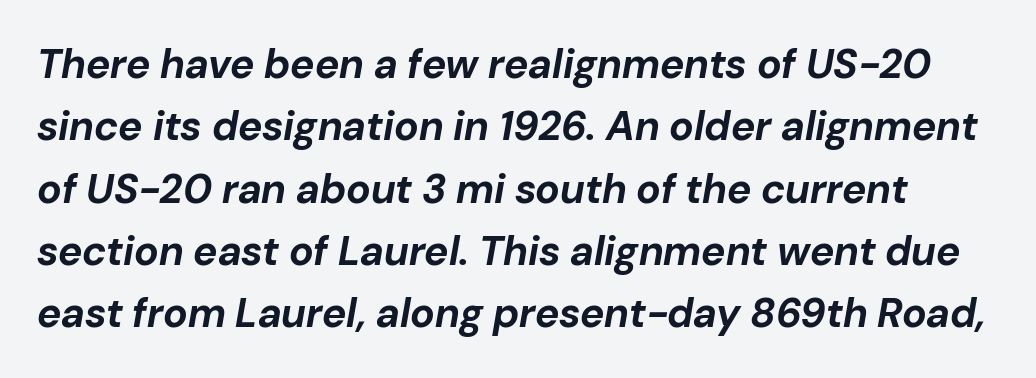
{"italic": "yes", "lean": "right", "slant_degrees": 10, "bold": "yes", "weight": "bold", "width": "normal", "stroke_contrast": "low", "x_height": "medium", "monospaced": "no", "underline": "no", "line_spacing": "normal", "line_spacing_ratio": 1.52, "letter_spacing": "normal", "letter_spacing_em": 0.0, "glyph_px": 41}
